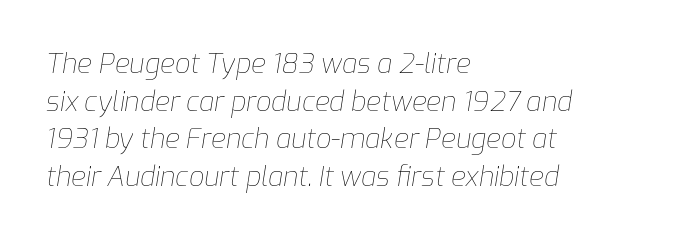
The letterforms sit shoulder to shoulder at normal distance. Stroke mass is kept to a normal reading level or below. Honestly, there is no underline to notice here at all. Style check: oblique. The space between consecutive lines is moderate.
